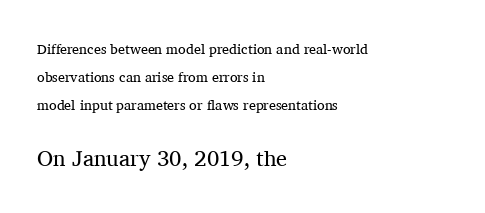
The setting favours the left margin, as ordinary paragraphs usually do. The letters stand straight up with perfectly vertical stems. Line spacing here is loose. Each word holds together tightly as a unit, with standard inter-letter gaps. Small over large — that's the arrangement of the two blocks here.
